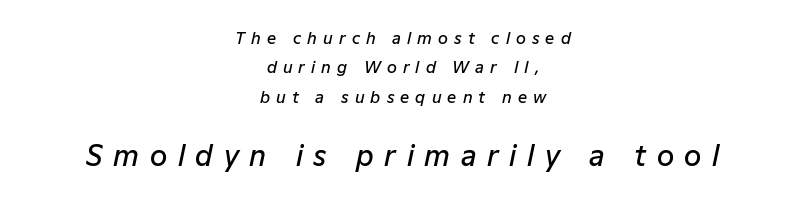
{"italic": "yes", "lean": "right", "slant_degrees": 12, "bold": "semi", "weight": "semibold", "width": "normal", "stroke_contrast": "low", "x_height": "medium", "monospaced": "no", "underline": "no", "align": "center", "line_spacing_ratio": 1.83, "letter_spacing": "wide", "letter_spacing_em": 0.38, "larger_block": "second", "size_ratio": 1.75, "glyph_px": 28}
